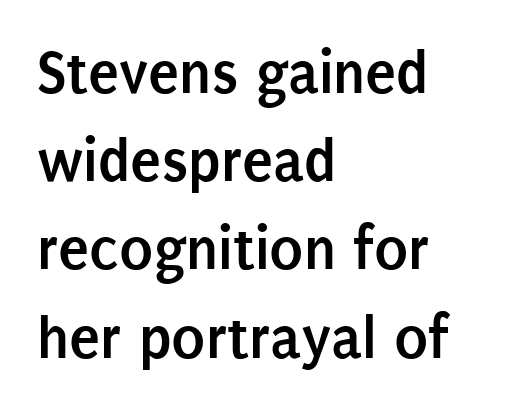
Q: Is the text bold? A: Yes.
Q: Is the text italic (slanted)? A: No, it is upright.
Q: Is the typeface a serif or a sans-serif typeface? A: Sans-serif.
Q: Is the text underlined? A: No.
Q: How is the paragraph aligned? A: Left-aligned.
Q: Is the spacing between letters normal or unusually wide? A: Normal.
Q: Is the spacing between lines tight, normal or loose? A: Normal.
Q: Width (condensed, normal, or wide)? A: Condensed.
Q: Stroke contrast? A: Low.
Q: x-height? A: Large.
Q: Monospaced? A: No.
